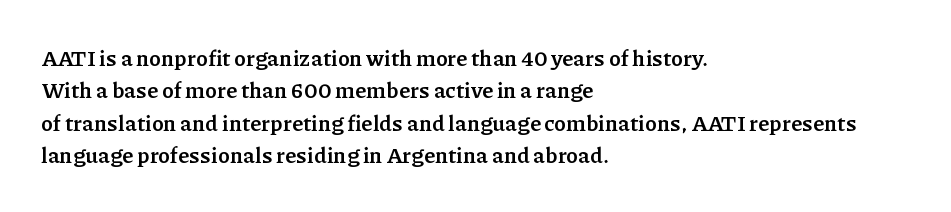
{"italic": "no", "bold": "yes", "underline": "no", "align": "left", "line_spacing": "normal", "line_spacing_ratio": 1.47, "letter_spacing": "normal", "letter_spacing_em": 0.0, "glyph_px": 22}
